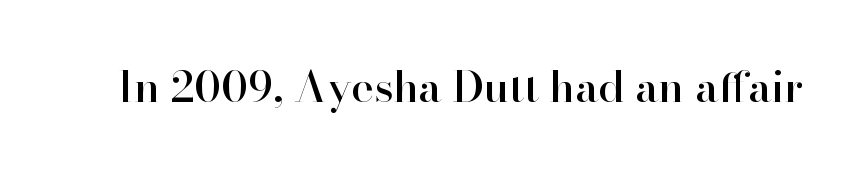
The image shows 43 px serif type, upright; set normal letter spacing, not underlined; high stroke contrast and a small x-height.
